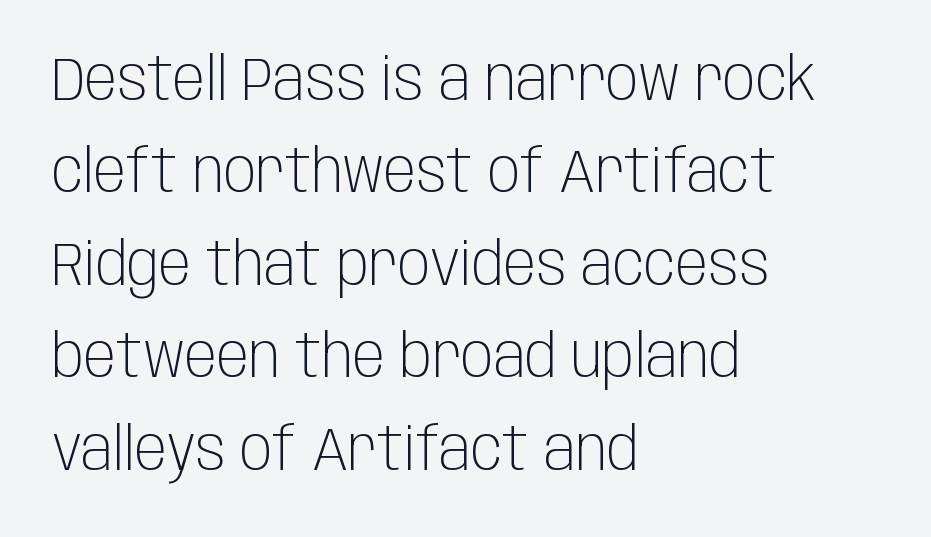
{"serif": "no", "italic": "no", "bold": "no", "weight": "light", "width": "condensed", "stroke_contrast": "low", "x_height": "large", "monospaced": "no", "underline": "no", "align": "left", "line_spacing": "normal", "line_spacing_ratio": 1.54, "letter_spacing": "normal", "letter_spacing_em": 0.0, "glyph_px": 60}
